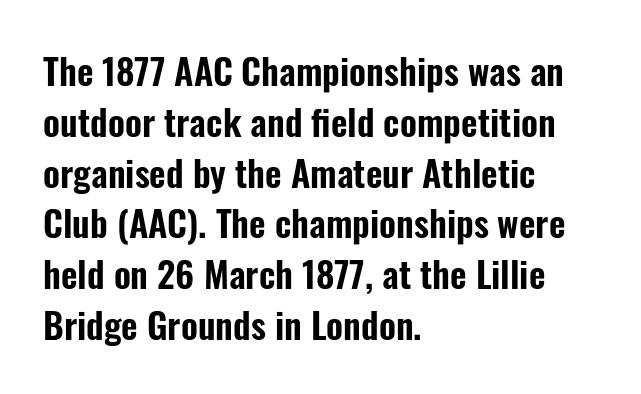
The image shows 36 px condensed sans-serif type, upright; set left-aligned, normal line spacing (1.41x), normal letter spacing, not underlined; low stroke contrast and a medium x-height.
